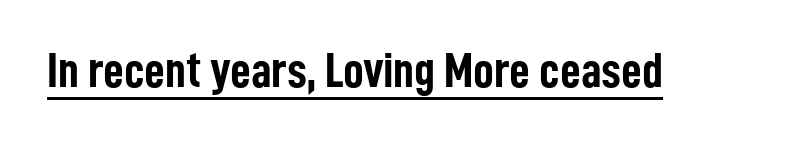
{"serif": "no", "italic": "no", "bold": "yes", "weight": "semibold", "width": "condensed", "stroke_contrast": "low", "x_height": "medium", "monospaced": "no", "underline": "yes", "letter_spacing": "normal", "letter_spacing_em": 0.0, "glyph_px": 51}
